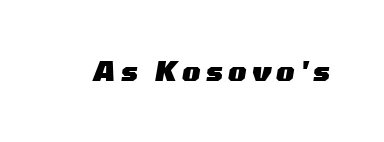
{"italic": "yes", "lean": "right", "slant_degrees": 10, "bold": "yes", "underline": "no", "letter_spacing": "wide", "letter_spacing_em": 0.21, "glyph_px": 26}
